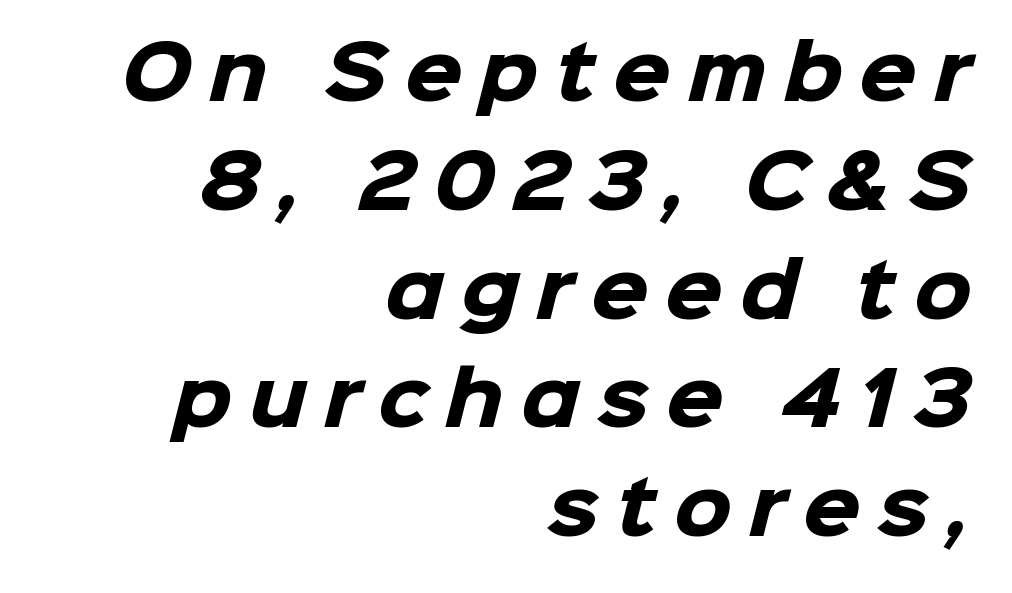
The letters advance in unequal steps, a hallmark of proportional type. Beneath every word, the page is bare. A typesetter would label this face a sans. Plenty of ink on the page — the face is bold. Leading matches the norm, producing a regular column. A typesetter would call this heavily tracked-out type.
